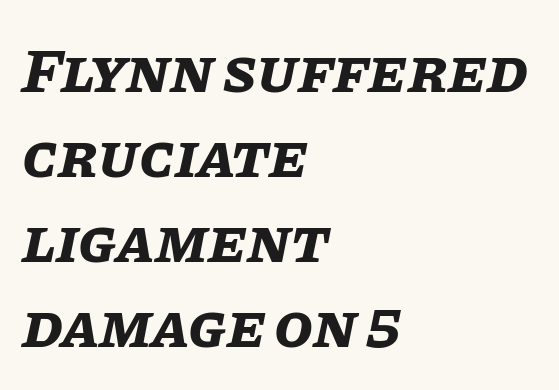
{"italic": "yes", "lean": "right", "slant_degrees": 11, "bold": "yes", "weight": "bold", "width": "normal", "stroke_contrast": "low", "x_height": "large", "monospaced": "no", "underline": "no", "align": "left", "line_spacing": "normal", "line_spacing_ratio": 1.35, "letter_spacing": "normal", "letter_spacing_em": 0.0, "glyph_px": 63}
